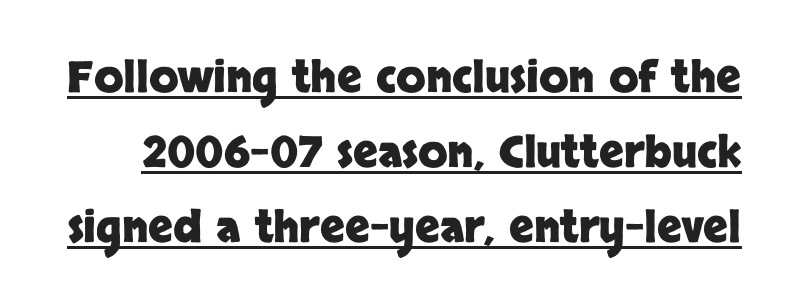
A typesetter would call this zero additional tracking. The face used here has the dense, thick strokes of a bold. This sample carries an underscore along the baseline area. Looks like regular typesetting: each glyph gets only the width it needs. Note: no serifs on the glyphs.
